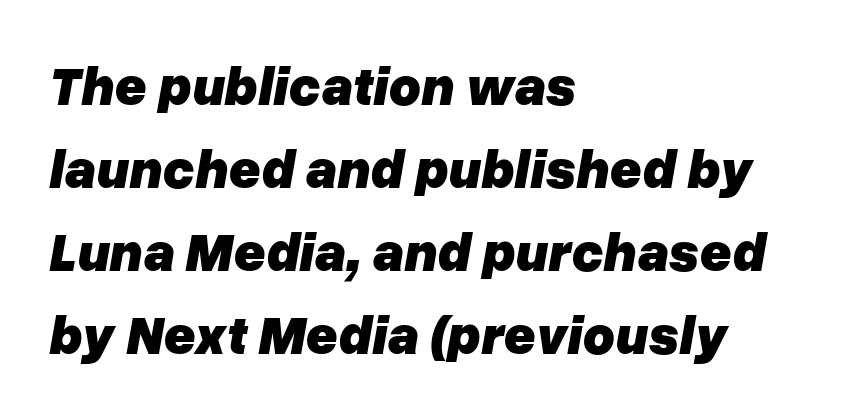
The image shows 55 px heavy type, italic (leaning right); set left-aligned, normal line spacing (1.51x), normal letter spacing, not underlined; low stroke contrast and a medium x-height.
